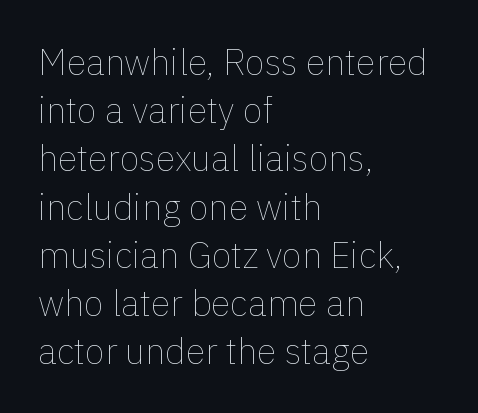
The image shows 36 px thin type, upright; set left-aligned, normal line spacing (1.34x), normal letter spacing, not underlined; a medium x-height.
